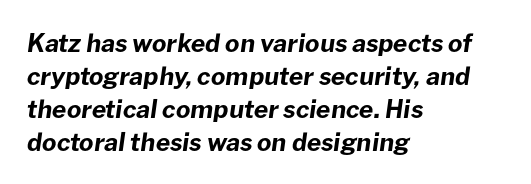
Words appear dense and cohesive because spacing is normal. Line starts are locked; line ends wander. These words are printed bold, with thick strokes throughout. Compared with typical paragraphs, the rows here are spaced about the same. The area under the type is left untouched.
